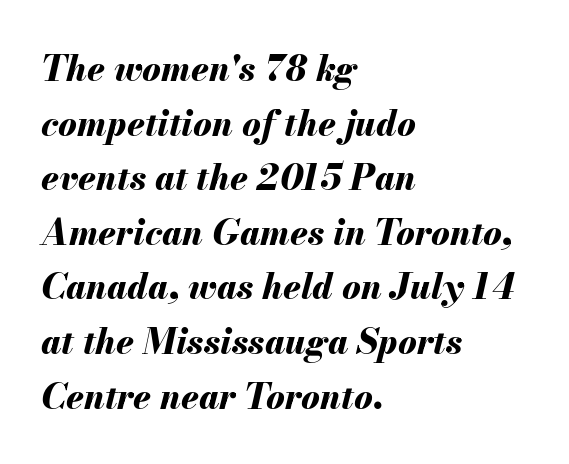
The rows are spaced the way most documents space them. No extra tracking has been applied to these lines. You could not count columns in this text — the font is proportionally spaced. Slant detected: the letters are inclined. These lines are set flush left with a ragged right edge. A bare baseline throughout the passage.
